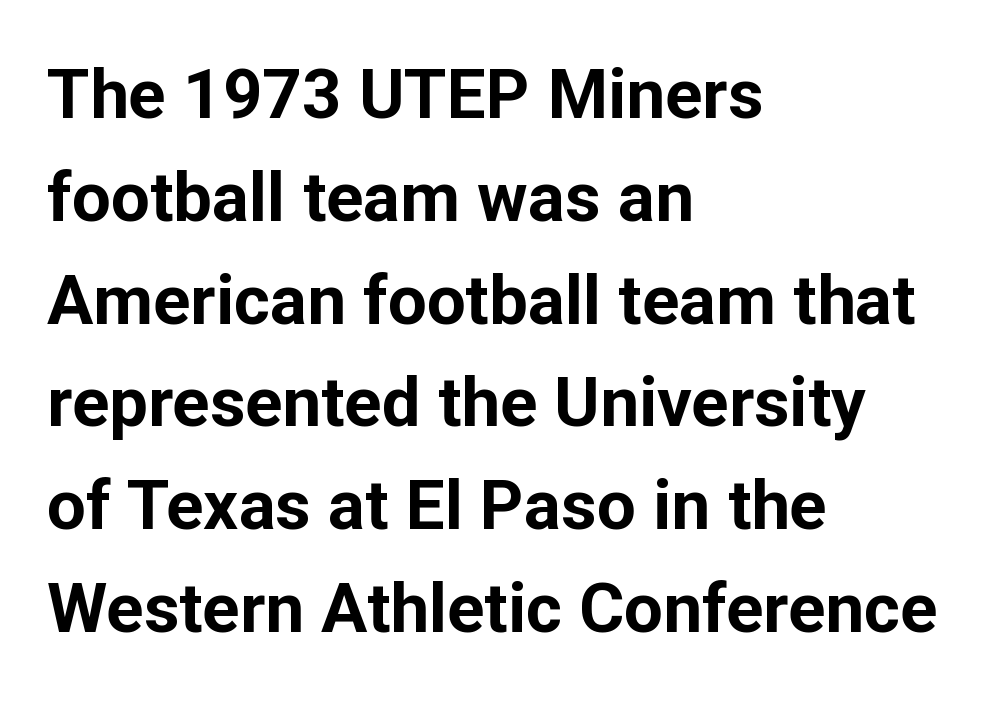
The image shows 69 px bold sans-serif type, upright; set left-aligned, normal line spacing (1.49x), normal letter spacing, not underlined; low stroke contrast and a medium x-height.
